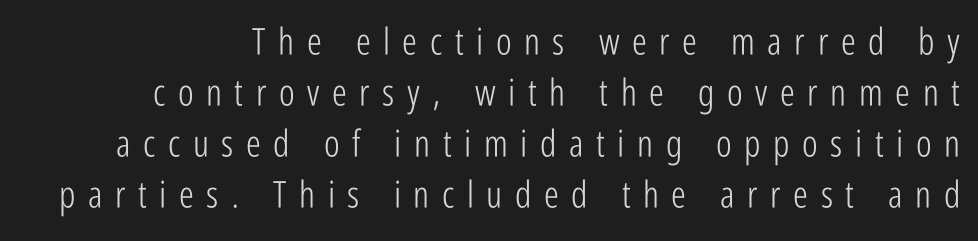
{"serif": "no", "italic": "no", "bold": "no", "weight": "light", "width": "condensed", "stroke_contrast": "low", "x_height": "medium", "monospaced": "no", "underline": "no", "line_spacing": "normal", "line_spacing_ratio": 1.38, "letter_spacing": "wide", "letter_spacing_em": 0.34, "glyph_px": 37}
